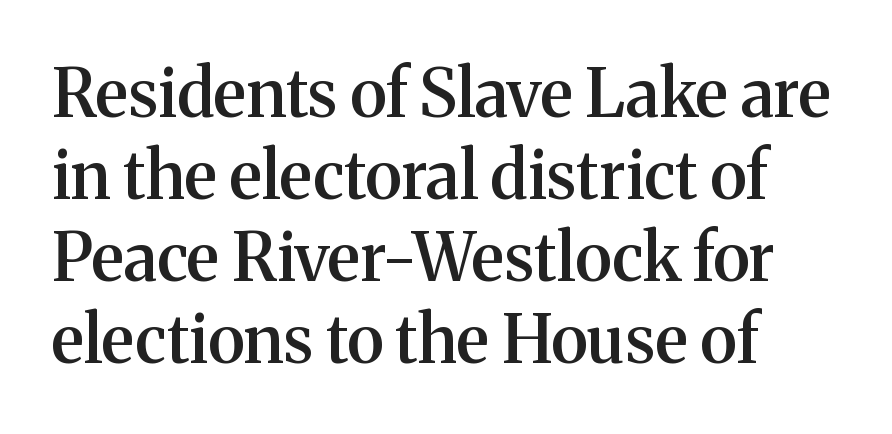
Stroke terminals: seriffed. Here the glyphs are tracked normally, forming tight word shapes. In terms of posture, this sample is upright. Nobody drew a line under any word here.
